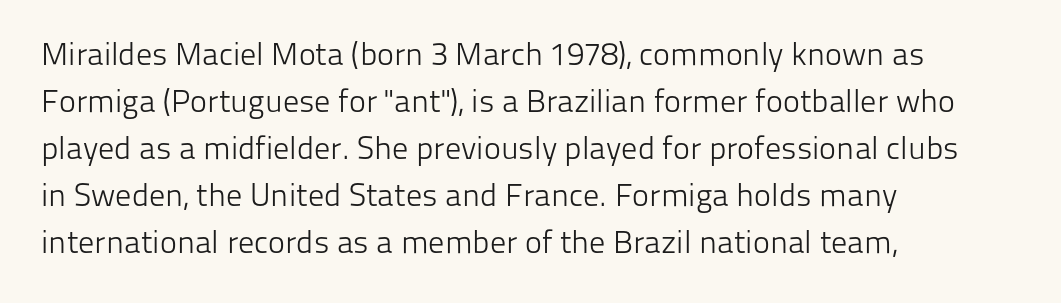
Q: Is the text bold? A: No.
Q: Is the text italic (slanted)? A: No, it is upright.
Q: Is the typeface a serif or a sans-serif typeface? A: Sans-serif.
Q: Is the text underlined? A: No.
Q: How is the paragraph aligned? A: Left-aligned.
Q: Is the spacing between letters normal or unusually wide? A: Normal.
Q: Is the spacing between lines tight, normal or loose? A: Normal.
Q: Width (condensed, normal, or wide)? A: Normal.
Q: Stroke contrast? A: Low.
Q: x-height? A: Medium.
Q: Monospaced? A: No.
